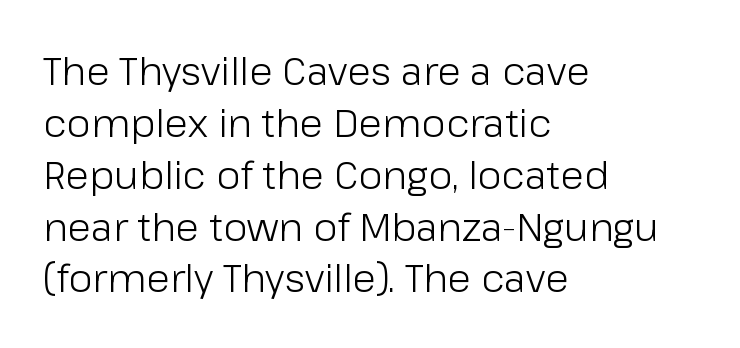
Note the varied advance widths — an 'i' is clearly narrower than an 'm'. A typesetter would mark this as roman, not italic. Type without underlining. Left-aligned paragraph, ragged on the right. Each letter's strokes conclude bluntly, with no projecting serifs. One glance says typical: line gaps are just what's usual.
